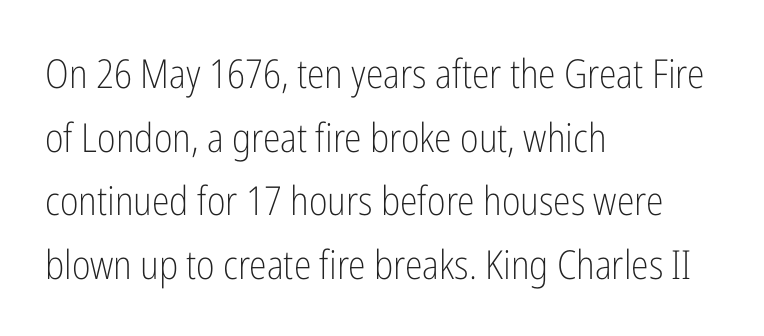
The image shows 40 px light, condensed sans-serif type, upright; set left-aligned, normal line spacing (1.59x), normal letter spacing, not underlined; low stroke contrast and a medium x-height.
